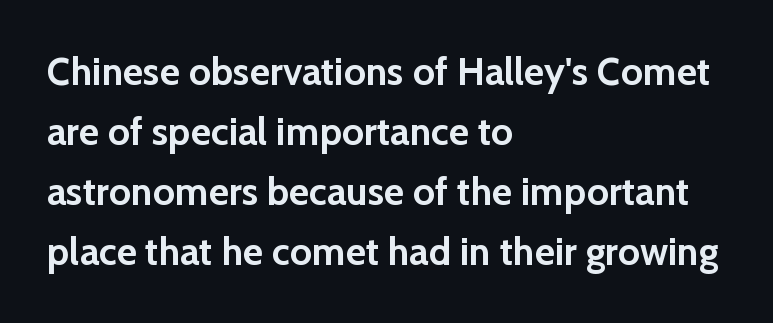
The image shows 39 px semibold sans-serif type, upright; set left-aligned, normal line spacing (1.54x), normal letter spacing, not underlined; low stroke contrast and a medium x-height.
